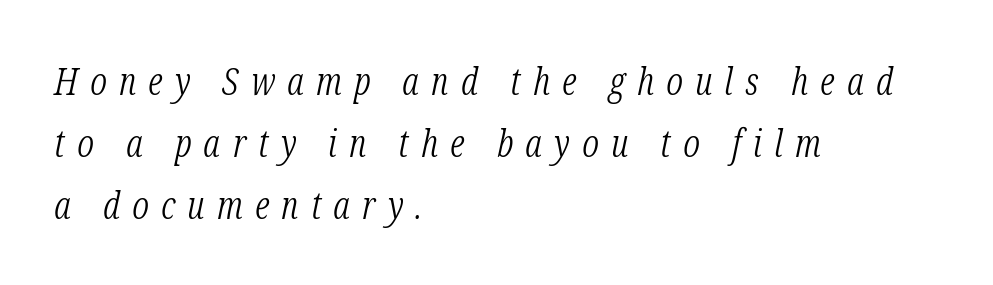
The image shows 38 px light, condensed serif type, italic (leaning right); set left-aligned, normal line spacing (1.63x), unusually wide letter spacing (+0.32 em), not underlined; low stroke contrast and a medium x-height.
